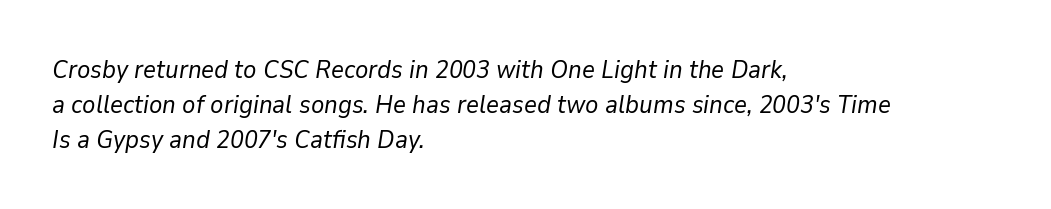
{"italic": "yes", "lean": "right", "slant_degrees": 9, "bold": "no", "underline": "no", "align": "left", "line_spacing": "normal", "line_spacing_ratio": 1.4, "letter_spacing": "normal", "letter_spacing_em": 0.0, "glyph_px": 25}
